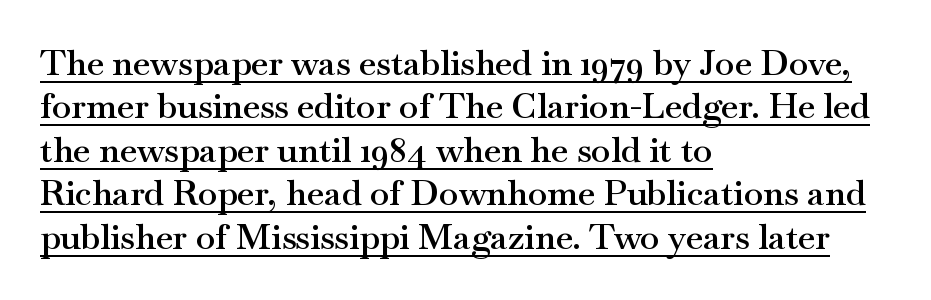
The image shows 35 px semibold, wide serif type, upright; set left-aligned, line spacing 1.24x, normal letter spacing, underlined; medium stroke contrast and a small x-height.
